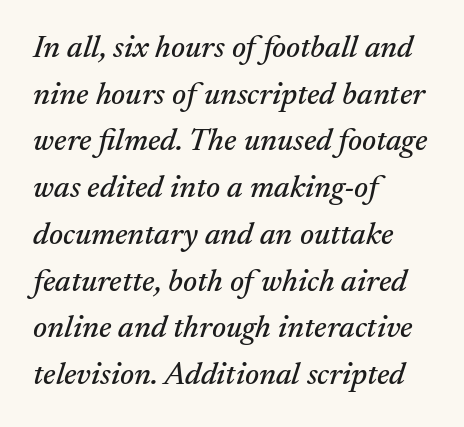
{"serif": "yes", "italic": "yes", "lean": "right", "slant_degrees": 17, "width": "normal", "stroke_contrast": "medium", "x_height": "small", "monospaced": "no", "underline": "no", "align": "left", "line_spacing": "normal", "line_spacing_ratio": 1.46, "letter_spacing": "normal", "letter_spacing_em": 0.0, "glyph_px": 32}
